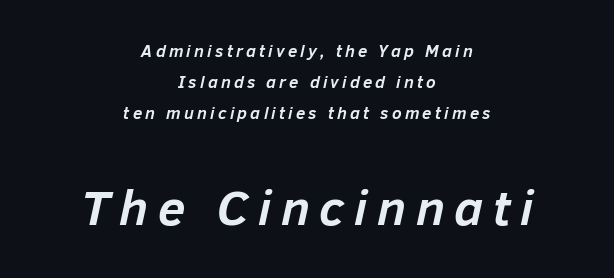
Honestly, there is no underline to notice here at all. Line starts and ends both wander, symmetrically. Heavy-handed strokes throughout: this text is bold. You could not count columns in this text — the font is proportionally spaced. Of the two passages, the one underneath uses the larger point size. This sample uses an oblique cut, with every glyph tilted off the vertical.
